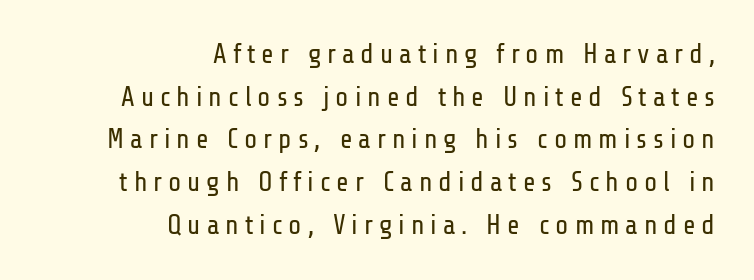
The image shows 27 px text type, upright; set right-aligned, normal line spacing (1.58x), unusually wide letter spacing (+0.22 em), not underlined.
